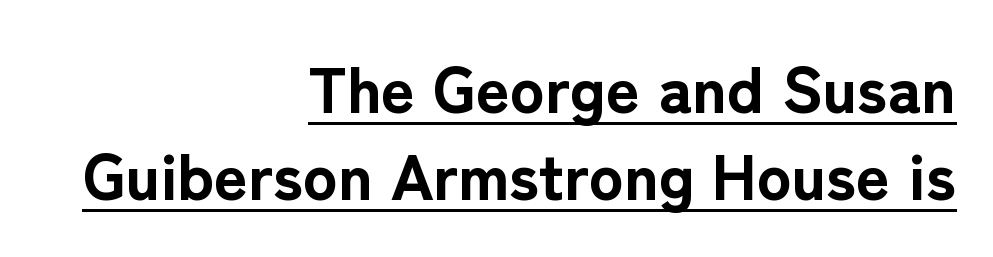
The image shows 65 px bold sans-serif type, upright; set right-aligned, normal line spacing (1.34x), normal letter spacing, underlined; low stroke contrast and a medium x-height.
